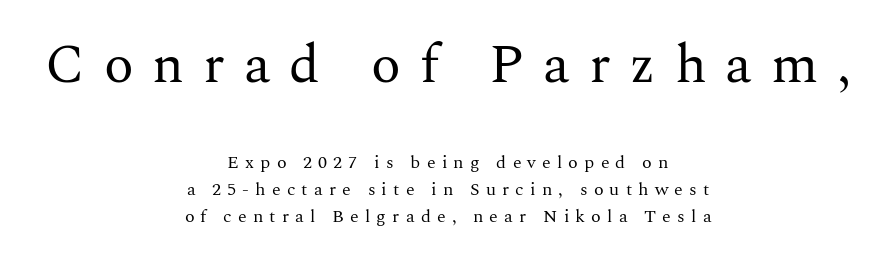
The image shows 55 px regular-weight serif type, upright; set centered, normal line spacing (1.48x), unusually wide letter spacing (+0.34 em), not underlined; the first (top) block is 3.06x larger; medium stroke contrast and a medium x-height.
